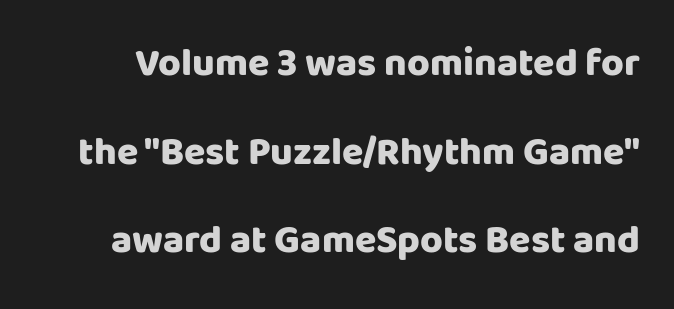
The image shows 39 px heavy sans-serif type, upright; set loose line spacing (2.27x), normal letter spacing, not underlined; low stroke contrast and a large x-height.
